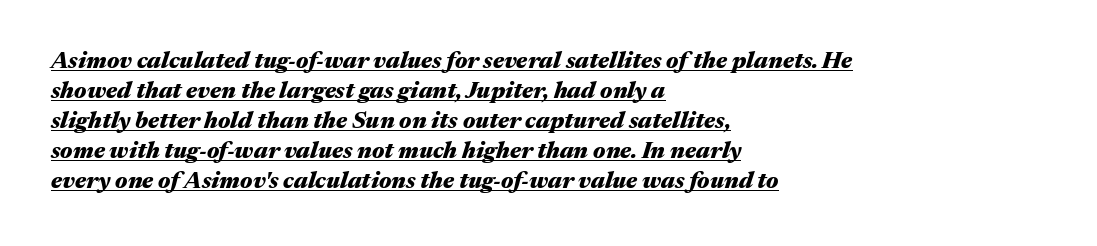
All the whitespace from short lines collects on the right. The rendering uses the underline text-decoration. The designer left line spacing at the default. If you drew a line through each stem, it would be angled. A typesetter would call this zero additional tracking. The glyphs have the mass of a bold cut.
